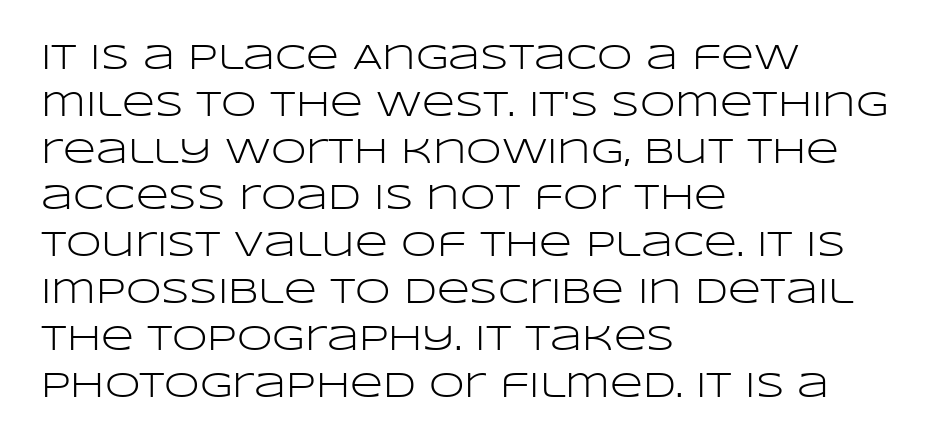
Each letter's strokes conclude bluntly, with no projecting serifs. Here the glyphs are tracked normally, forming tight word shapes. A classic flush-left, rag-right setting is used for this passage. Do the letters lean? They stand straight. A normal amount of white space separates one row of letters from the next. The letters advance in unequal steps, a hallmark of proportional type.
